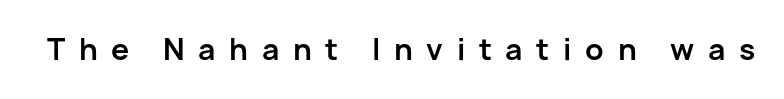
The image shows 29 px bold sans-serif type, upright; set unusually wide letter spacing (+0.47 em), not underlined; low stroke contrast and a medium x-height.
